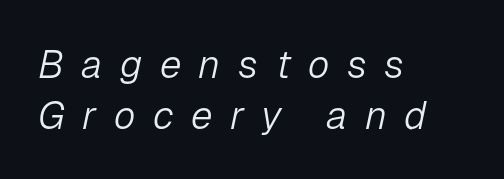
The image shows 39 px light type, italic (leaning right); set left-aligned, normal line spacing (1.3x), unusually wide letter spacing (+0.45 em), not underlined; low stroke contrast and a medium x-height.
